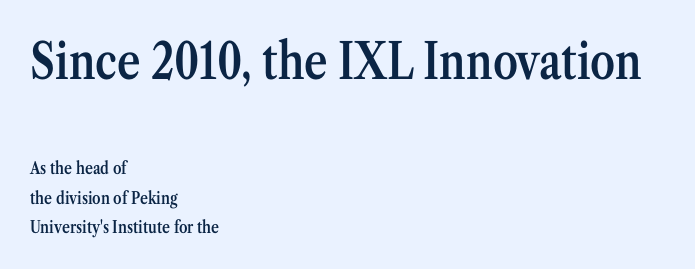
Style check: upright. No extra tracking has been applied to these lines. Serif or sans? Serif — the stroke terminals have little feet. You could not count columns in this text — the font is proportionally spaced.
